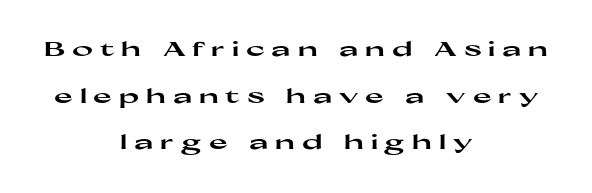
The image shows 20 px bold type, upright; set centered, loose line spacing (2.33x), unusually wide letter spacing (+0.34 em), not underlined.
